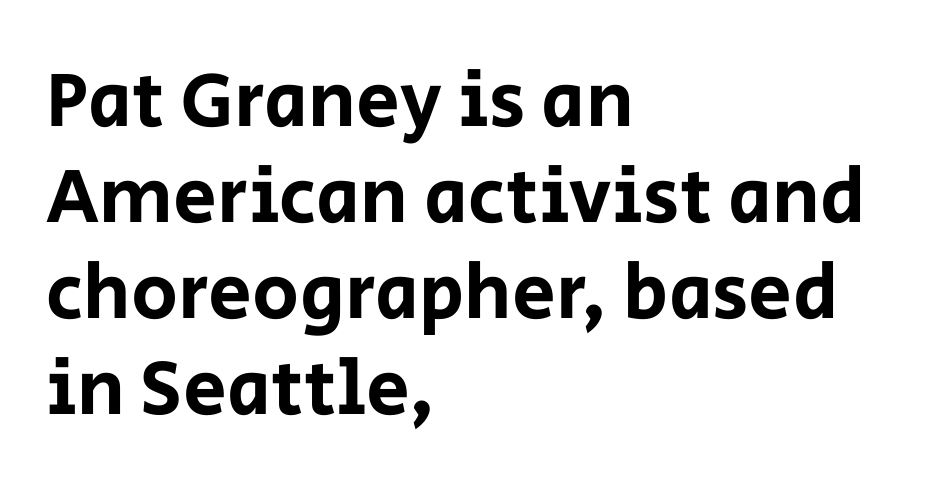
Q: Is the text italic (slanted)? A: No, it is upright.
Q: Is the typeface a serif or a sans-serif typeface? A: Sans-serif.
Q: Is the text underlined? A: No.
Q: How is the paragraph aligned? A: Left-aligned.
Q: Is the spacing between letters normal or unusually wide? A: Normal.
Q: Width (condensed, normal, or wide)? A: Normal.
Q: Stroke contrast? A: Low.
Q: x-height? A: Large.
Q: Monospaced? A: No.
